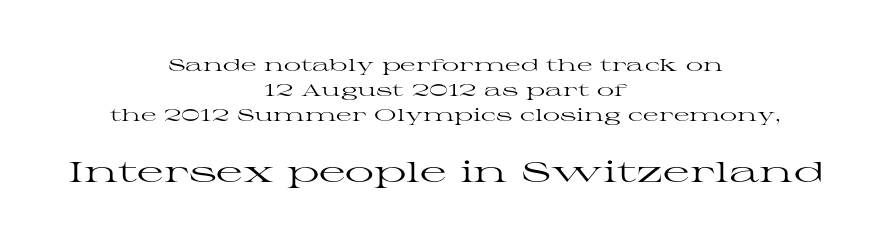
{"serif": "yes", "italic": "no", "bold": "no", "weight": "regular", "width": "wide", "stroke_contrast": "high", "x_height": "medium", "monospaced": "no", "underline": "no", "align": "center", "line_spacing": "normal", "line_spacing_ratio": 1.48, "letter_spacing": "normal", "letter_spacing_em": 0.0, "larger_block": "second", "size_ratio": 1.71, "glyph_px": 29}
